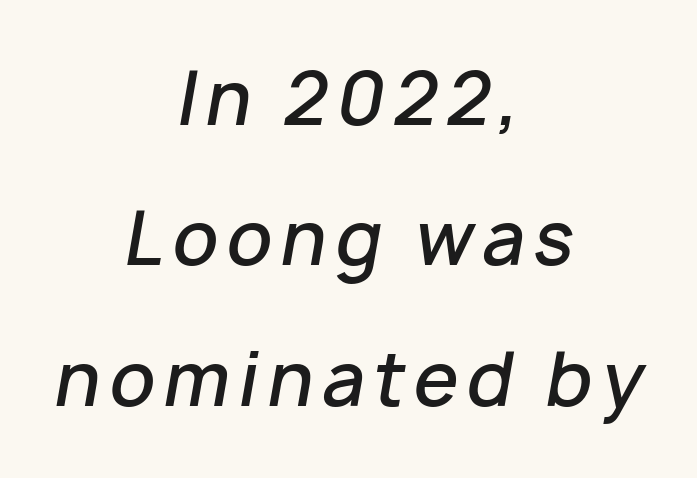
{"italic": "yes", "lean": "right", "slant_degrees": 10, "bold": "semi", "weight": "semibold", "width": "normal", "stroke_contrast": "low", "x_height": "medium", "monospaced": "no", "underline": "no", "align": "center", "line_spacing": "loose", "line_spacing_ratio": 1.95, "glyph_px": 72}
